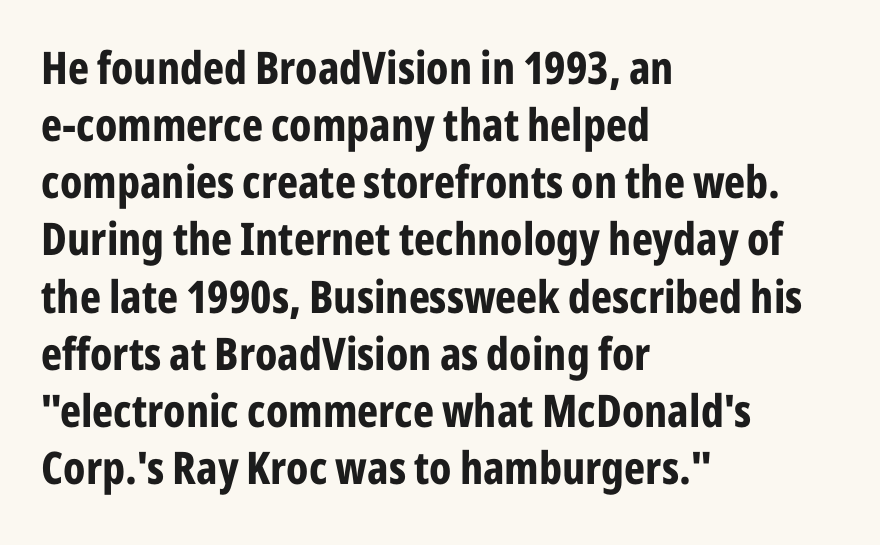
{"serif": "no", "italic": "no", "bold": "yes", "weight": "bold", "width": "condensed", "stroke_contrast": "low", "x_height": "medium", "monospaced": "no", "underline": "no", "align": "left", "line_spacing": "normal", "line_spacing_ratio": 1.27, "letter_spacing": "normal", "letter_spacing_em": 0.0, "glyph_px": 45}
